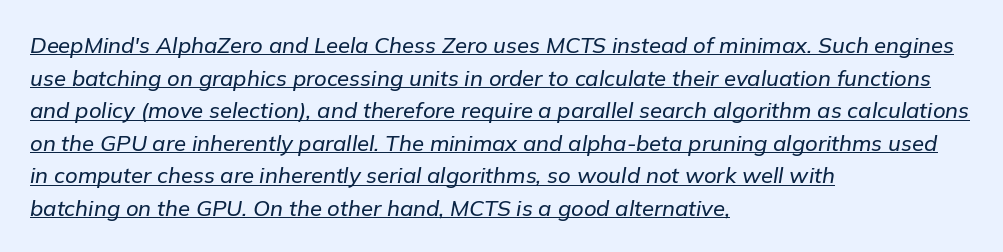
{"italic": "yes", "lean": "right", "slant_degrees": 9, "underline": "yes", "align": "left", "line_spacing": "normal", "line_spacing_ratio": 1.48, "letter_spacing": "normal", "letter_spacing_em": 0.0, "glyph_px": 22}
